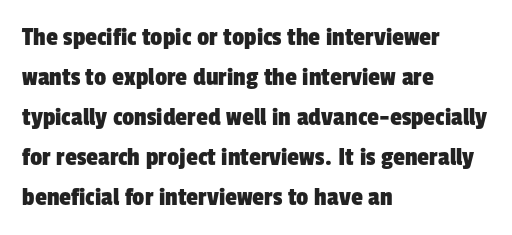
Q: Is the text underlined? A: No.
Q: How is the paragraph aligned? A: Left-aligned.
Q: Is the spacing between letters normal or unusually wide? A: Normal.
Q: Is the spacing between lines tight, normal or loose? A: Normal.
